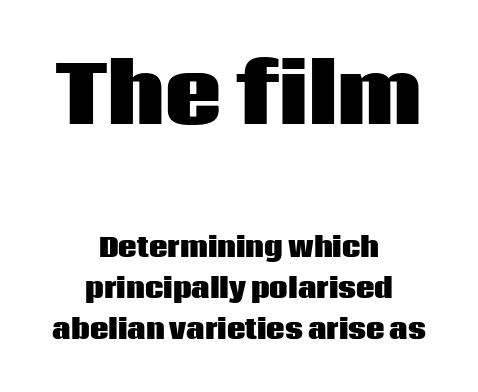
The image shows 79 px heavy sans-serif type, upright; set centered, normal line spacing (1.58x), normal letter spacing, not underlined; the first (top) block is 3.04x larger; low stroke contrast and a large x-height.
